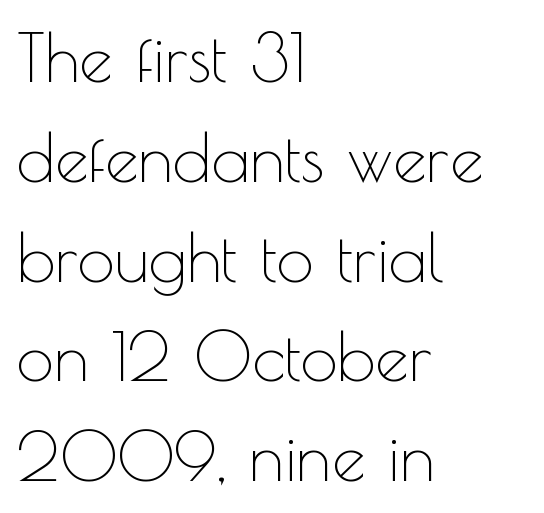
The image shows 67 px thin sans-serif type, upright; set left-aligned, normal line spacing (1.49x), normal letter spacing, not underlined; a small x-height.
